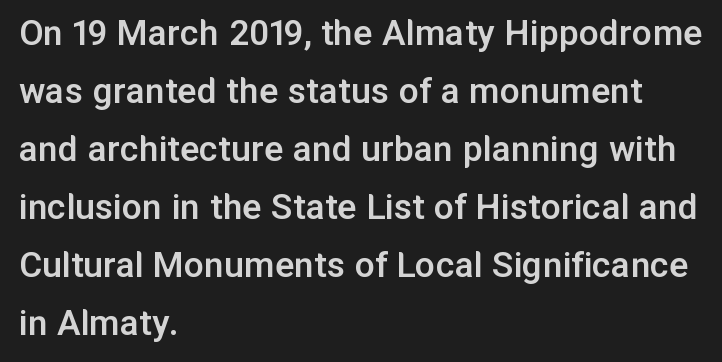
The font is running at a semibold setting, under full bold. No extra tracking has been applied to these lines. Style check: upright. Interline gaps are of average width in this sample. The face used here is proportionally spaced, like ordinary book or web type.
